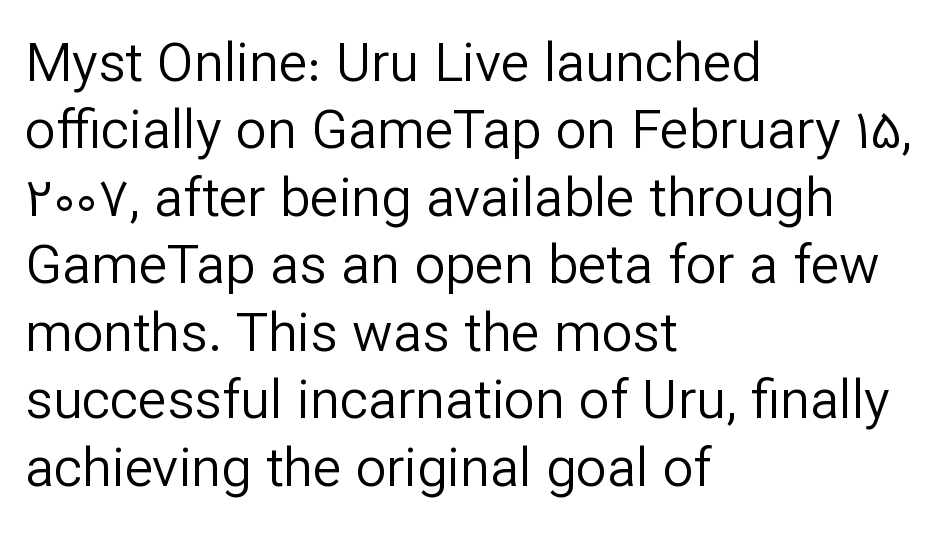
The image shows 54 px regular-weight sans-serif type, upright; set left-aligned, normal line spacing (1.25x), normal letter spacing, not underlined; low stroke contrast and a medium x-height.
